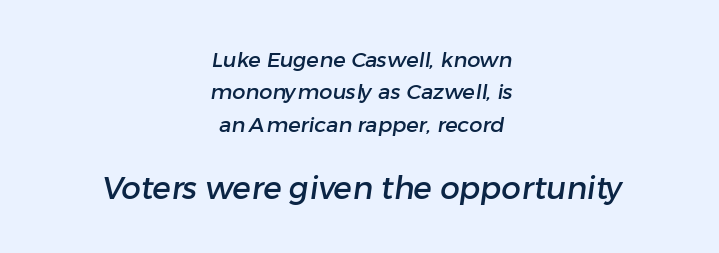
{"serif": "no", "width": "normal", "stroke_contrast": "low", "x_height": "medium", "monospaced": "no", "underline": "no", "align": "center", "line_spacing": "normal", "line_spacing_ratio": 1.54, "letter_spacing": "normal", "letter_spacing_em": 0.0, "larger_block": "second", "size_ratio": 1.48, "glyph_px": 31}
